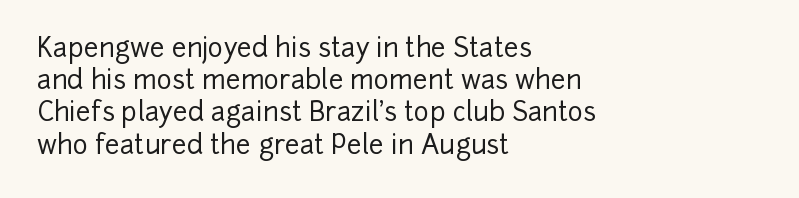
Q: Is the text italic (slanted)? A: No, it is upright.
Q: Is the text underlined? A: No.
Q: How is the paragraph aligned? A: Left-aligned.
Q: Is the spacing between letters normal or unusually wide? A: Normal.
